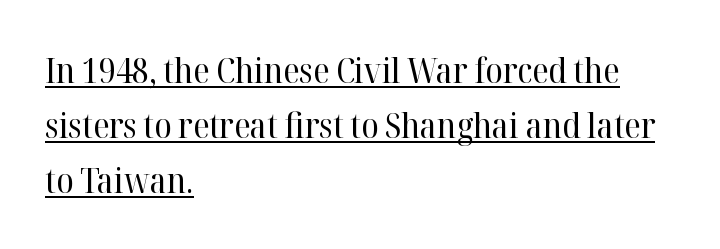
The typeface chosen for these lines features serifs. The paragraph shown leans on its left margin. Italic? Not at all — the glyphs are vertical. Character widths vary here, with narrow letters taking less room than wide ones. Honestly, the row spacing looks completely unremarkable. Default kerning and tracking; the words read as compact shapes.
